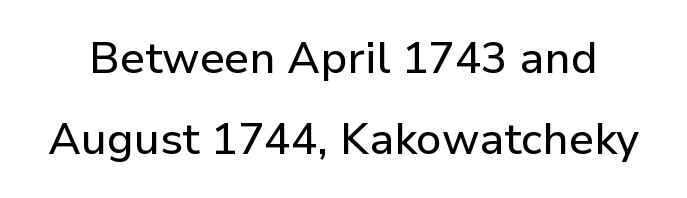
Q: Is the text italic (slanted)? A: No, it is upright.
Q: Is the typeface a serif or a sans-serif typeface? A: Sans-serif.
Q: Is the text underlined? A: No.
Q: Is the spacing between letters normal or unusually wide? A: Normal.
Q: Width (condensed, normal, or wide)? A: Normal.
Q: Stroke contrast? A: Low.
Q: x-height? A: Medium.
Q: Monospaced? A: No.
